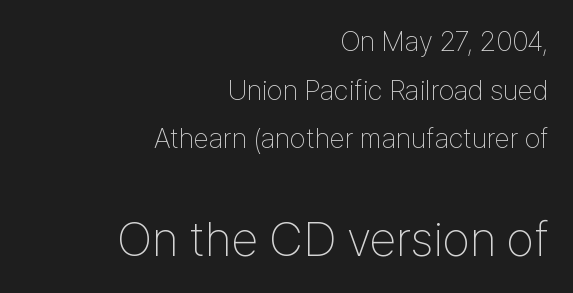
Are there feet on the stems? There aren't — it's a sans. A roman cut, with each character standing at attention. The compositor pushed each line to the right boundary. Scale increases going downward across the two blocks. The font sits on the lighter half of the weight spectrum, regular included. The face used here is proportionally spaced, like ordinary book or web type.
